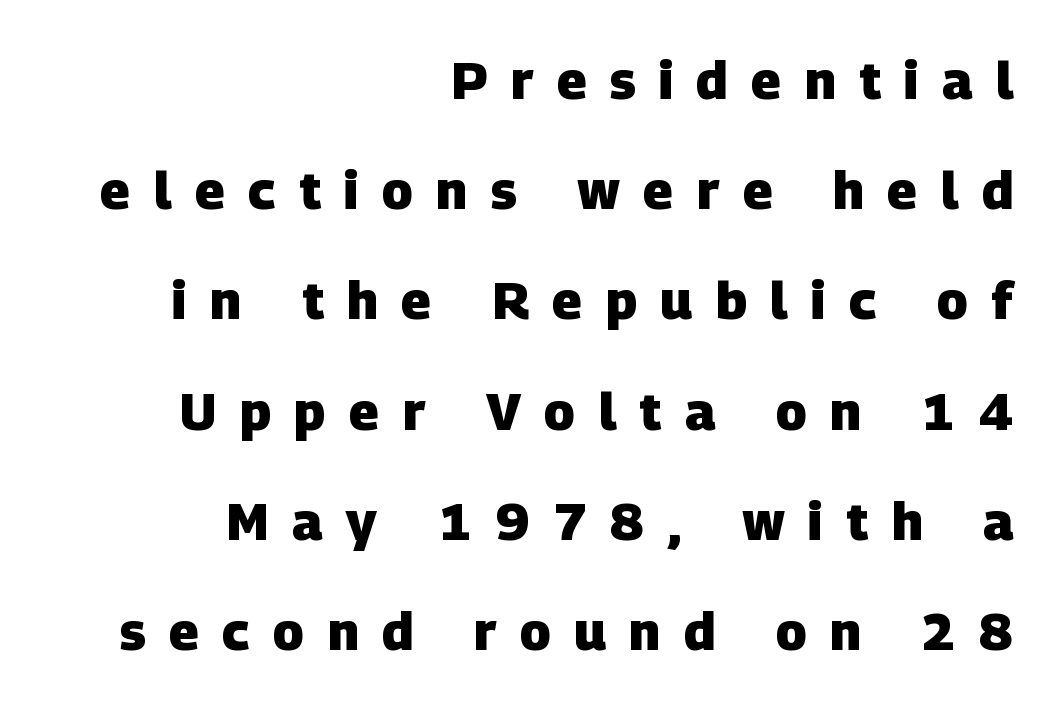
{"serif": "no", "bold": "yes", "weight": "heavy", "width": "normal", "stroke_contrast": "low", "x_height": "large", "monospaced": "no", "underline": "no", "align": "right", "line_spacing": "loose", "line_spacing_ratio": 2.12, "letter_spacing": "wide", "letter_spacing_em": 0.45, "glyph_px": 52}
